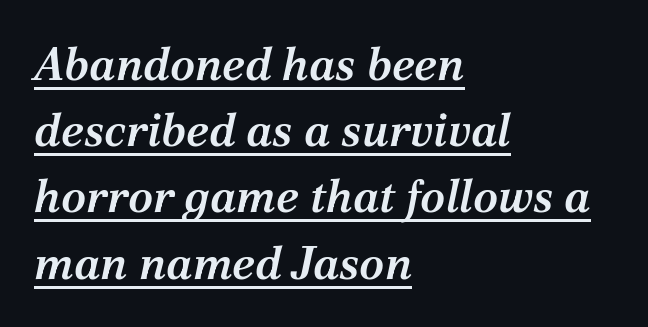
Each line starts at the same left margin while the right side varies. Slanted lettering throughout. Line spacing here is normal. Here the designer chose a conventional face with non-uniform glyph widths. The passage shown has conventional tracking throughout.
